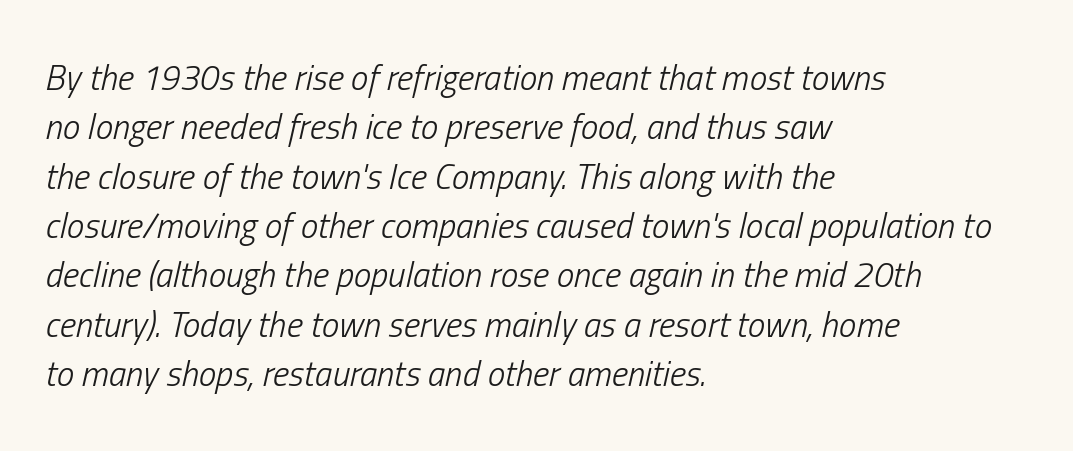
Q: Is the text bold? A: No.
Q: Is the text italic (slanted)? A: Yes, it leans right by about 13 degrees.
Q: Is the text underlined? A: No.
Q: How is the paragraph aligned? A: Left-aligned.
Q: Is the spacing between letters normal or unusually wide? A: Normal.
Q: Is the spacing between lines tight, normal or loose? A: Normal.
Q: Width (condensed, normal, or wide)? A: Condensed.
Q: Stroke contrast? A: Low.
Q: x-height? A: Medium.
Q: Monospaced? A: No.
